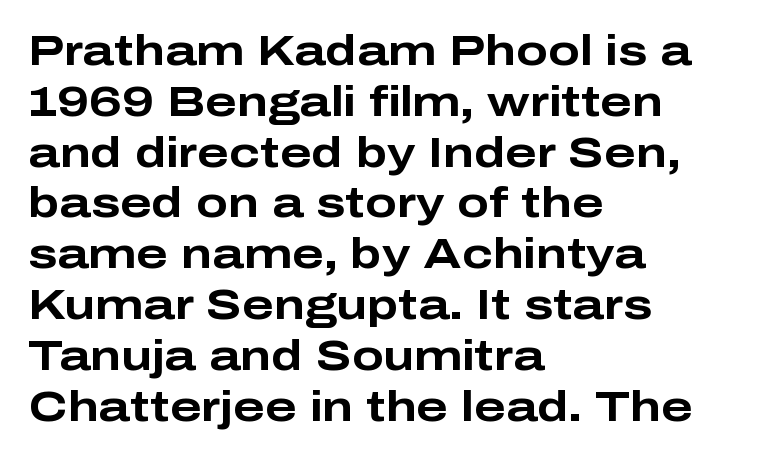
Do the characters align in a grid? No, the font is proportional. Typographically, this falls in the sans-serif category. Type without underlining. Inter-character spacing is left at the font's built-in metrics.
